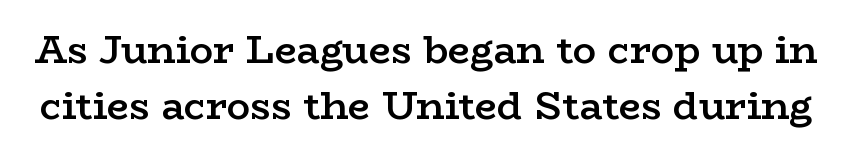
The image shows 39 px semibold, wide serif type, upright; set normal line spacing (1.44x), normal letter spacing, not underlined; low stroke contrast and a medium x-height.
